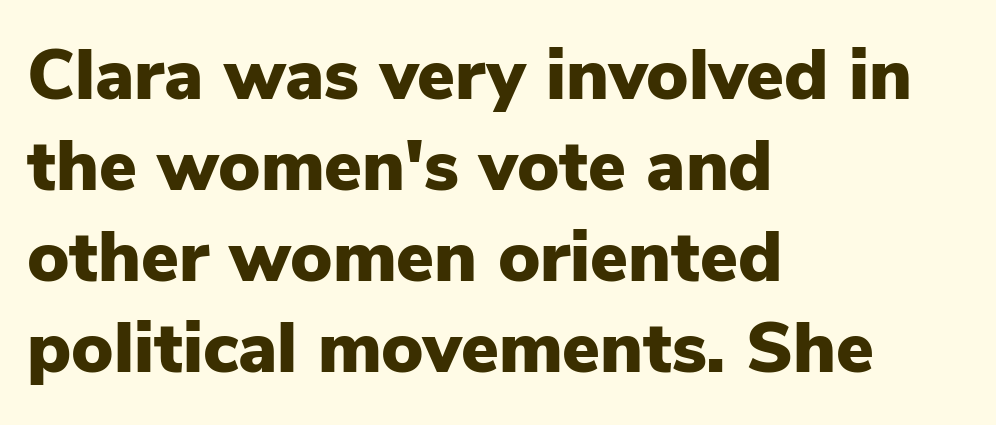
The image shows 71 px heavy sans-serif type, upright; set left-aligned, normal line spacing (1.28x), normal letter spacing, not underlined; low stroke contrast and a medium x-height.
